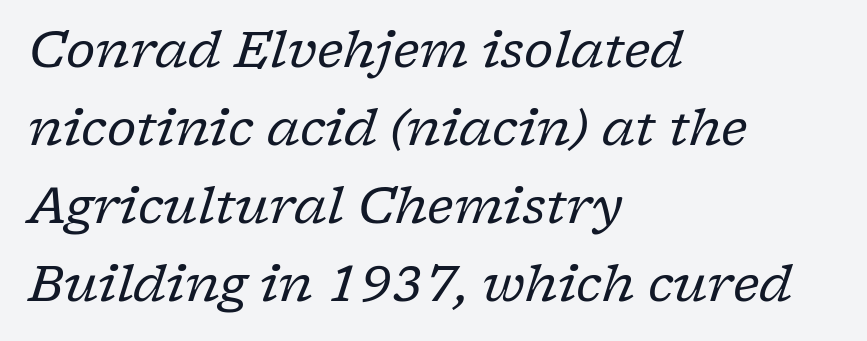
{"serif": "yes", "italic": "yes", "lean": "right", "slant_degrees": 17, "bold": "no", "weight": "regular", "width": "normal", "stroke_contrast": "low", "x_height": "medium", "monospaced": "no", "underline": "no", "align": "left", "line_spacing": "normal", "line_spacing_ratio": 1.56, "letter_spacing": "normal", "letter_spacing_em": 0.0, "glyph_px": 50}
